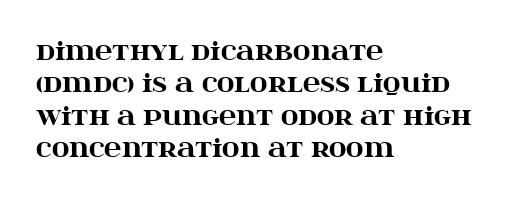
The image shows 24 px bold type, upright; set left-aligned, normal line spacing (1.35x), normal letter spacing, not underlined.
